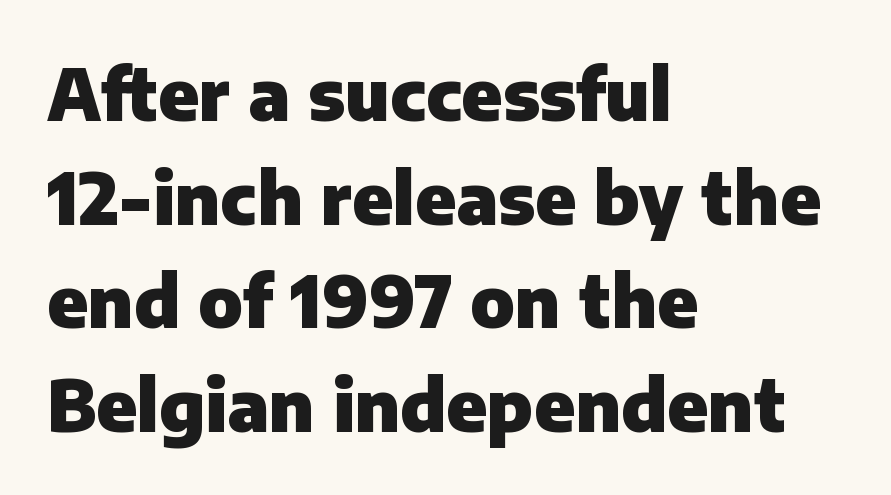
Q: Is the text bold? A: Yes.
Q: Is the text italic (slanted)? A: No, it is upright.
Q: Is the typeface a serif or a sans-serif typeface? A: Sans-serif.
Q: Is the text underlined? A: No.
Q: How is the paragraph aligned? A: Left-aligned.
Q: Is the spacing between letters normal or unusually wide? A: Normal.
Q: Is the spacing between lines tight, normal or loose? A: Normal.
Q: Width (condensed, normal, or wide)? A: Normal.
Q: Stroke contrast? A: Low.
Q: x-height? A: Medium.
Q: Monospaced? A: No.
